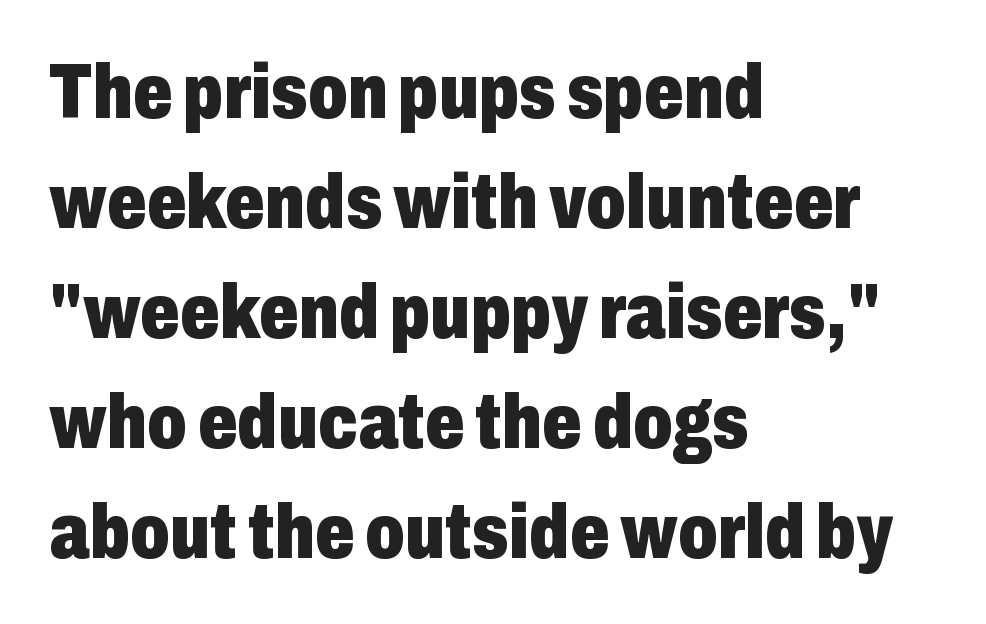
Q: Is the text bold? A: Yes.
Q: Is the text italic (slanted)? A: No, it is upright.
Q: Is the typeface a serif or a sans-serif typeface? A: Sans-serif.
Q: Is the text underlined? A: No.
Q: How is the paragraph aligned? A: Left-aligned.
Q: Is the spacing between letters normal or unusually wide? A: Normal.
Q: Is the spacing between lines tight, normal or loose? A: Normal.
Q: Width (condensed, normal, or wide)? A: Condensed.
Q: Stroke contrast? A: Low.
Q: x-height? A: Medium.
Q: Monospaced? A: No.
